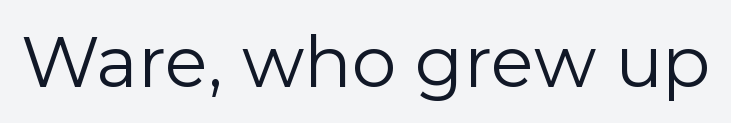
Proportional: the letters do not fall into vertical columns. The passage shown is not bold in any degree. Examine the stroke ends and you'll find no serifs. Each row of text sits above clean, open space. No extra tracking has been applied to these lines. In terms of posture, this sample is upright.
